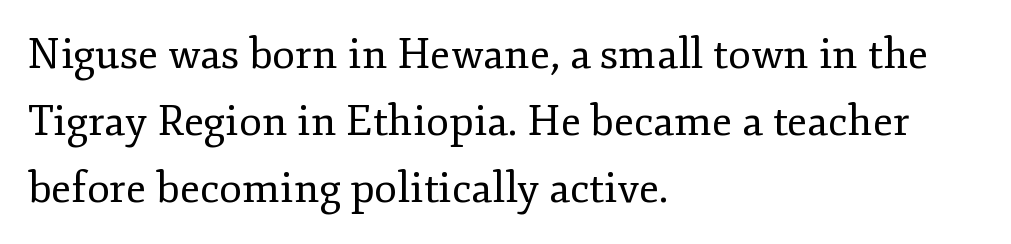
Q: Is the text bold? A: No.
Q: Is the text italic (slanted)? A: No, it is upright.
Q: Is the typeface a serif or a sans-serif typeface? A: Serif.
Q: Is the text underlined? A: No.
Q: How is the paragraph aligned? A: Left-aligned.
Q: Is the spacing between letters normal or unusually wide? A: Normal.
Q: Is the spacing between lines tight, normal or loose? A: Normal.
Q: Width (condensed, normal, or wide)? A: Normal.
Q: Stroke contrast? A: Low.
Q: x-height? A: Small.
Q: Monospaced? A: No.
